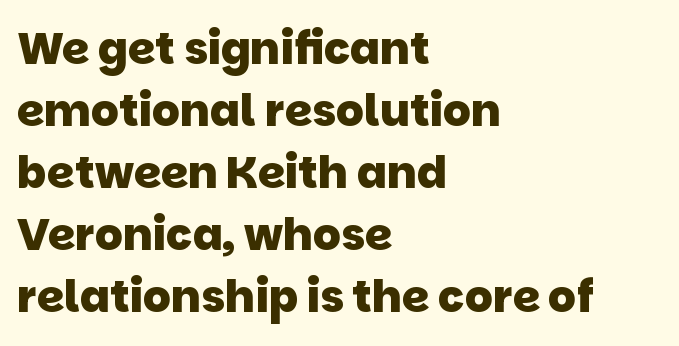
Interline gaps are of average width in this sample. Notice how the passage keeps a crisp vertical edge on the left only. What stands out about the letter spacing? Nothing — it is the standard amount. Is the type bold? Yes — the strokes are clearly thick and heavy. The baseline area is clear.
